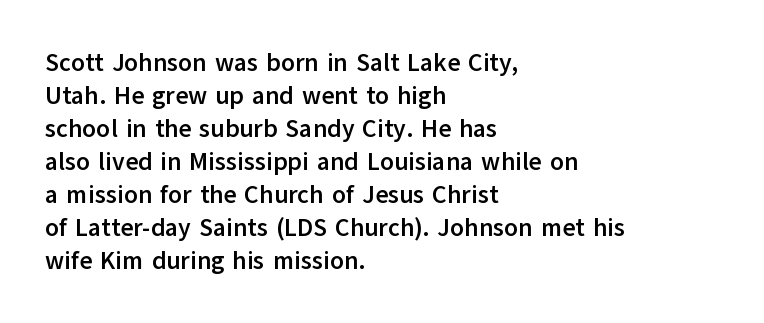
A full-strength bold gives these letters their thick strokes. The gaps between neighbouring characters are ordinary and unremarkable. The lines sit at an ordinary, default distance from one another. Descender tails drop into unmarked territory.
